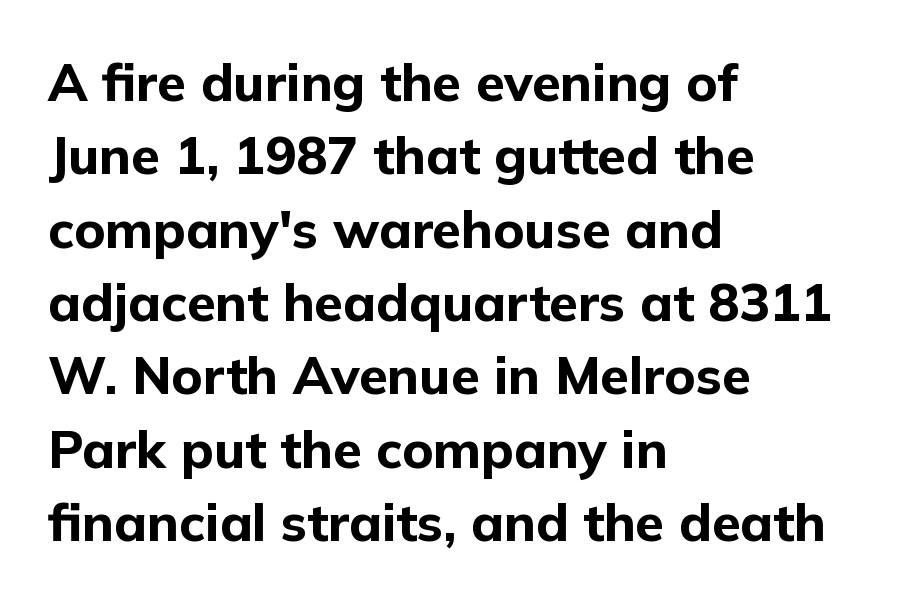
No extra tracking has been applied to these lines. Each letter keeps its own natural width here, so spacing adapts to shape. A sans-serif font was chosen for this passage. Leftover space on each line is placed entirely after the last word. Bare-footed words on every line.
